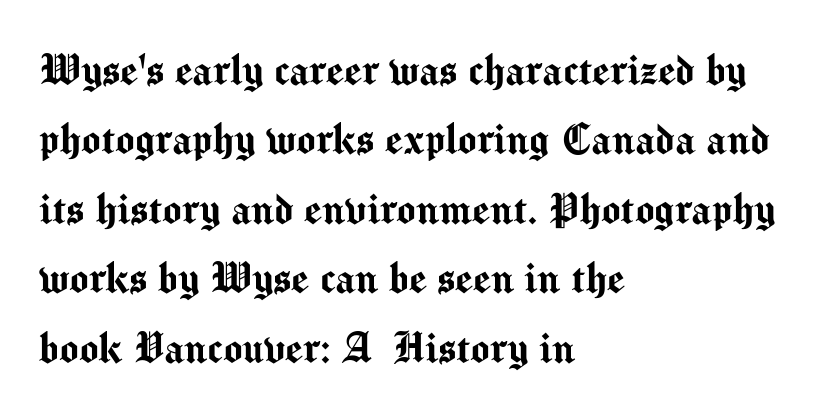
{"serif": "no", "italic": "no", "width": "normal", "stroke_contrast": "medium", "x_height": "medium", "monospaced": "no", "underline": "no", "align": "left", "line_spacing": "normal", "line_spacing_ratio": 1.39, "letter_spacing": "normal", "letter_spacing_em": 0.0, "glyph_px": 50}
